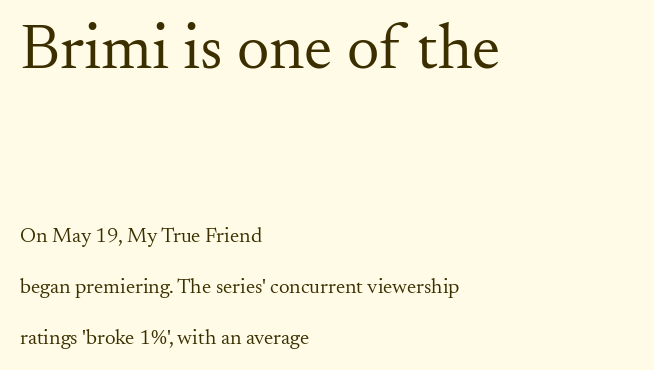
A student would call this left alignment; a typographer would say flush left, rag right. Each letter keeps its own natural width here, so spacing adapts to shape. Each new line begins a long way beneath the previous one. The face used here is seriffed, in the tradition of book romans. Which chunk is bigger? The first one — the top block dwarfs the bottom.
